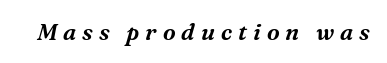
{"italic": "yes", "lean": "right", "slant_degrees": 16, "underline": "no", "letter_spacing": "wide", "letter_spacing_em": 0.26, "glyph_px": 23}
